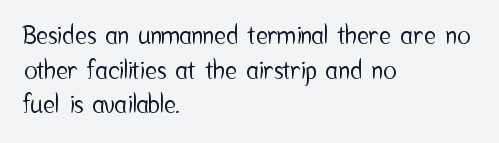
The image shows 25 px text type, upright; set left-aligned, normal line spacing (1.39x), normal letter spacing, not underlined.
